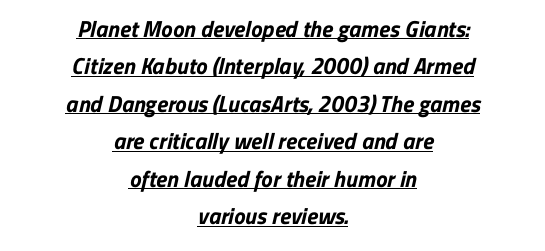
Q: Is the text bold? A: Yes.
Q: Is the text underlined? A: Yes.
Q: How is the paragraph aligned? A: Centered.
Q: Is the spacing between letters normal or unusually wide? A: Normal.
Q: Is the spacing between lines tight, normal or loose? A: Normal.
